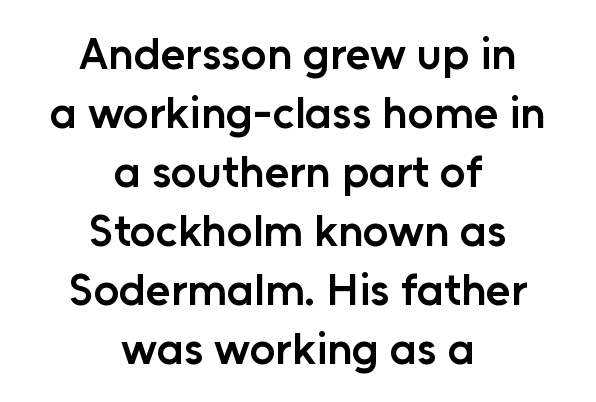
The image shows 45 px semibold sans-serif type, upright; set centered, normal line spacing (1.31x), normal letter spacing, not underlined; low stroke contrast and a medium x-height.
